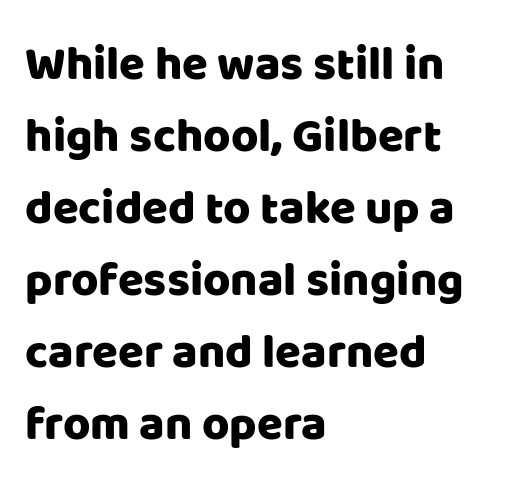
Varying glyph widths throughout — classic text-font behaviour. The horizontal fit of the characters is conventional and even. Does the lettering tilt? It doesn't — this is upright. These lines stack with their left ends in a neat column. Quick note: underline off. These lines are composed in type without serifs.
